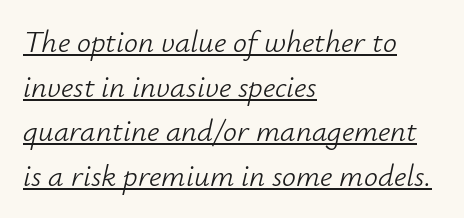
Q: Is the text bold? A: No.
Q: Is the text italic (slanted)? A: Yes, it leans right by about 12 degrees.
Q: Is the text underlined? A: Yes.
Q: How is the paragraph aligned? A: Left-aligned.
Q: Is the spacing between letters normal or unusually wide? A: Normal.
Q: Is the spacing between lines tight, normal or loose? A: Normal.
Q: Width (condensed, normal, or wide)? A: Normal.
Q: Stroke contrast? A: Low.
Q: x-height? A: Small.
Q: Monospaced? A: No.
